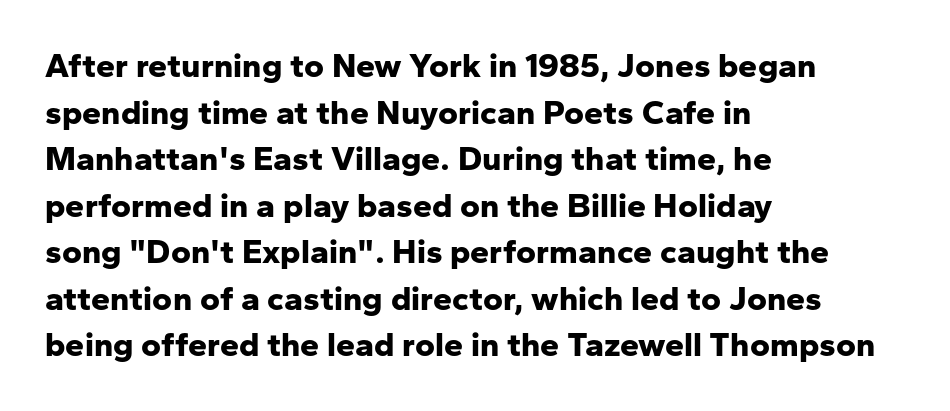
{"serif": "no", "italic": "no", "bold": "yes", "weight": "bold", "width": "normal", "stroke_contrast": "low", "x_height": "medium", "monospaced": "no", "underline": "no", "align": "left", "line_spacing": "normal", "line_spacing_ratio": 1.37, "letter_spacing": "normal", "letter_spacing_em": 0.0, "glyph_px": 34}
